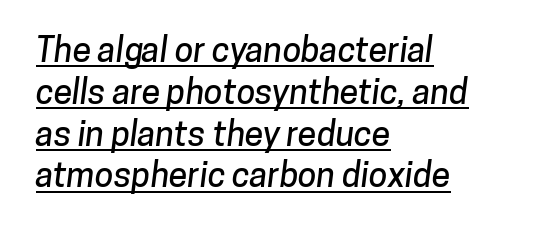
The image shows 34 px sans-serif type; set left-aligned, line spacing 1.23x, normal letter spacing, underlined; low stroke contrast and a medium x-height.
